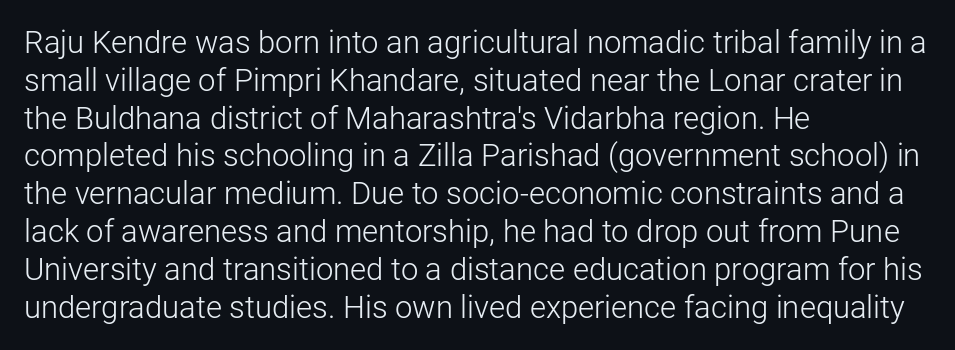
The image shows 31 px light sans-serif type, upright; set left-aligned, line spacing 1.22x, normal letter spacing, not underlined; low stroke contrast and a medium x-height.
